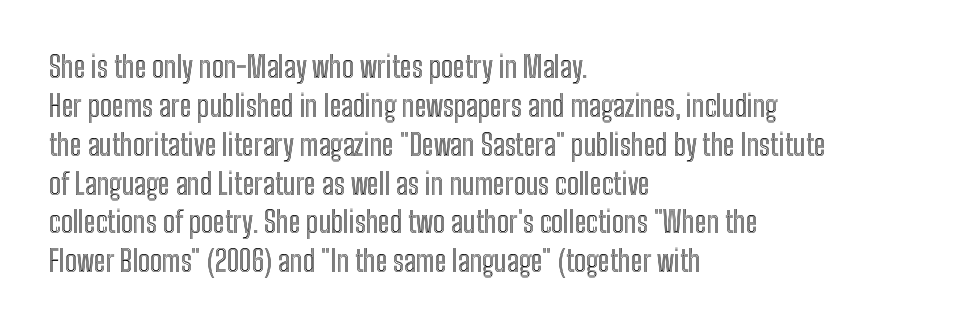
The image shows 29 px condensed type, upright; set left-aligned, normal line spacing (1.34x), normal letter spacing, not underlined; a medium x-height.
